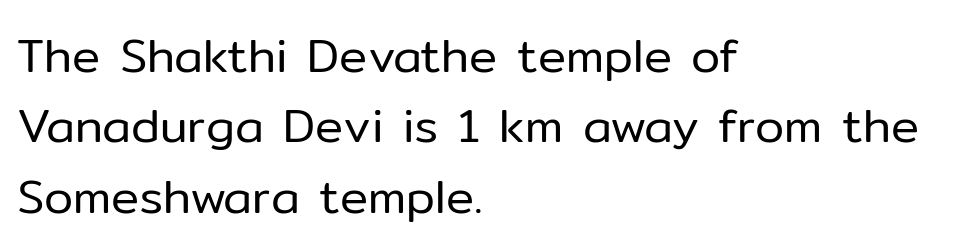
The image shows 47 px regular-weight sans-serif type, upright; set left-aligned, normal line spacing (1.5x), normal letter spacing, not underlined; low stroke contrast and a medium x-height.
